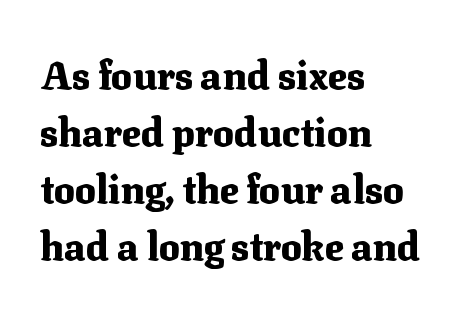
In terms of letterform style, serifs are clearly present. The letters advance in unequal steps, a hallmark of proportional type. Horizontally, the lines are justified to the leading edge only. The font's upright variant was chosen for this text.
